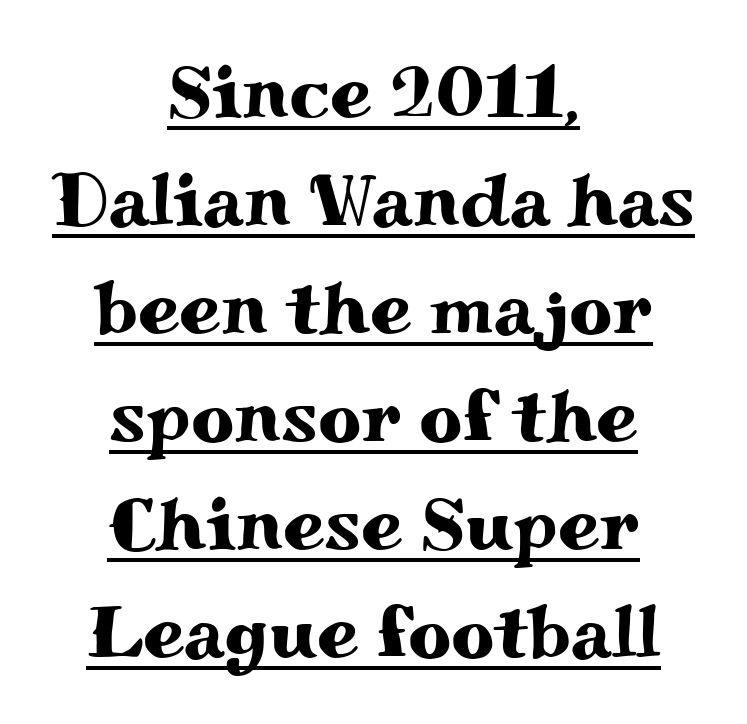
Q: Is the text italic (slanted)? A: No, it is upright.
Q: Is the typeface a serif or a sans-serif typeface? A: Serif.
Q: Is the text underlined? A: Yes.
Q: How is the paragraph aligned? A: Centered.
Q: Is the spacing between letters normal or unusually wide? A: Normal.
Q: Is the spacing between lines tight, normal or loose? A: Normal.
Q: Width (condensed, normal, or wide)? A: Wide.
Q: Stroke contrast? A: Medium.
Q: x-height? A: Small.
Q: Monospaced? A: No.
